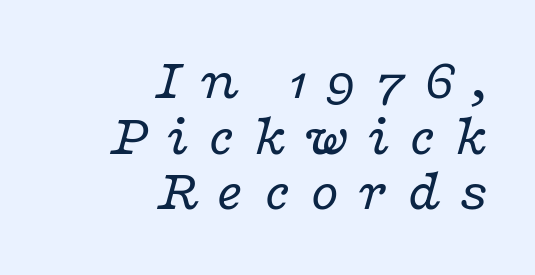
The gaps between neighbouring characters are conspicuously large. Very little white space separates one row of letters from the next. Does the type have serifs? Yes, each stem ends in a small foot. Quick note: underline off.
